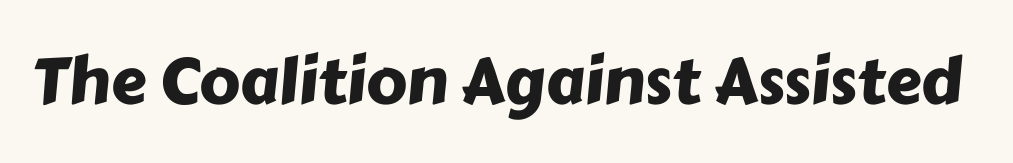
The image shows 64 px sans-serif type; set normal letter spacing, not underlined; low stroke contrast and a medium x-height.
